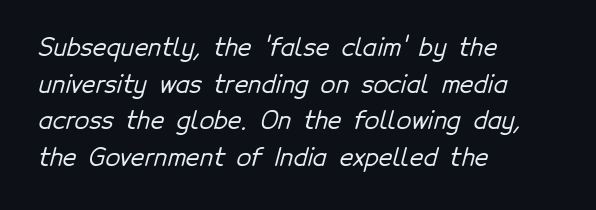
The image shows 24 px text type; set left-aligned, normal line spacing (1.53x), normal letter spacing, not underlined.
